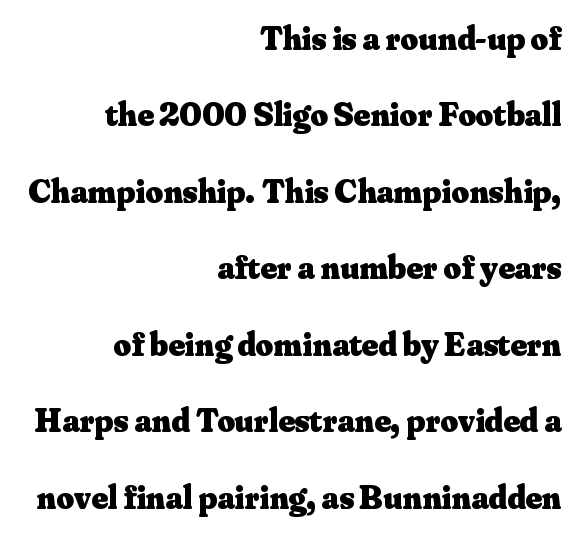
Q: Is the text bold? A: Yes.
Q: Is the text italic (slanted)? A: No, it is upright.
Q: Is the typeface a serif or a sans-serif typeface? A: Serif.
Q: Is the text underlined? A: No.
Q: How is the paragraph aligned? A: Right-aligned.
Q: Is the spacing between letters normal or unusually wide? A: Normal.
Q: Is the spacing between lines tight, normal or loose? A: Loose.
Q: Width (condensed, normal, or wide)? A: Normal.
Q: Stroke contrast? A: Medium.
Q: x-height? A: Small.
Q: Monospaced? A: No.
